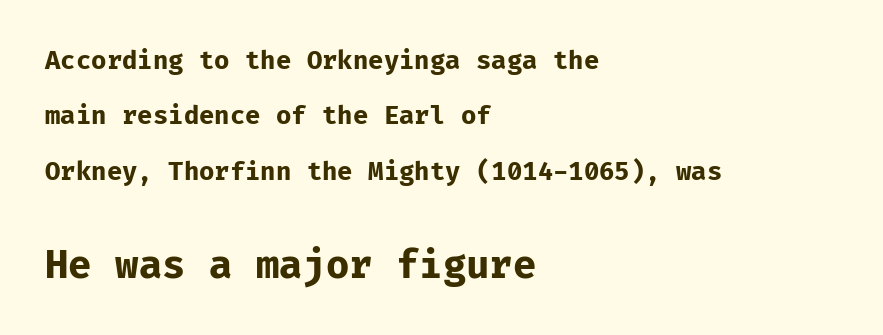
Size hierarchy here favors the trailing block over the leading one. The passage shown is emphatically bold. Unlike italic type, these characters show no tilt at all. Notice how the passage keeps a crisp vertical edge on the left only.
